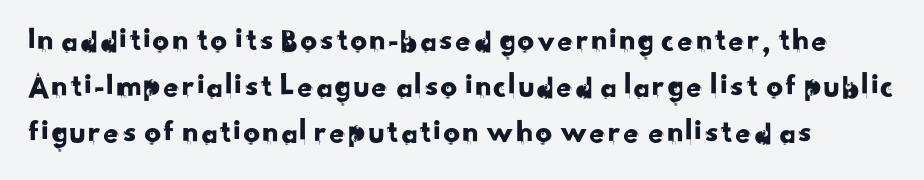
Compared with typical body copy, the letter spacing here is the same. Horizontal bands of white between lines are of average thickness. Nothing sits at the stroke ends, so this counts as sans-serif. Looks like regular typesetting: each glyph gets only the width it needs. Honestly, there is no underline to notice here at all.
